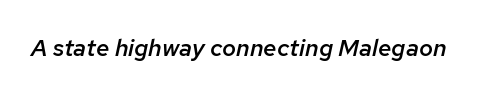
The image shows 24 px text type, italic (leaning right); set normal letter spacing, not underlined.
